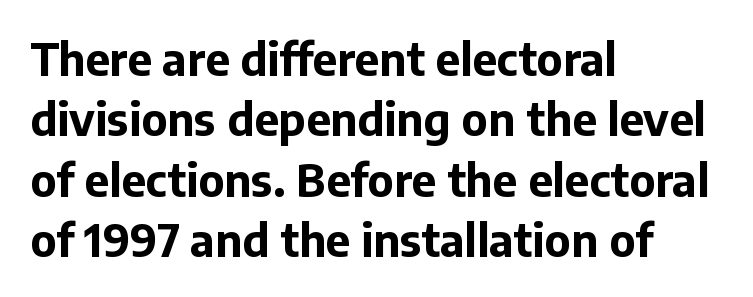
Q: Is the text bold? A: Yes.
Q: Is the text italic (slanted)? A: No, it is upright.
Q: Is the typeface a serif or a sans-serif typeface? A: Sans-serif.
Q: Is the text underlined? A: No.
Q: How is the paragraph aligned? A: Left-aligned.
Q: Is the spacing between letters normal or unusually wide? A: Normal.
Q: Is the spacing between lines tight, normal or loose? A: Normal.
Q: Width (condensed, normal, or wide)? A: Normal.
Q: Stroke contrast? A: Low.
Q: x-height? A: Medium.
Q: Monospaced? A: No.
